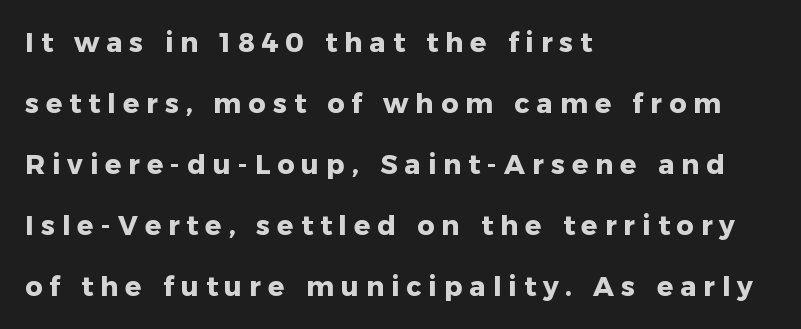
{"italic": "no", "bold": "yes", "underline": "no", "align": "left", "line_spacing": "loose", "line_spacing_ratio": 2.26, "letter_spacing": "wide", "letter_spacing_em": 0.26, "glyph_px": 27}
